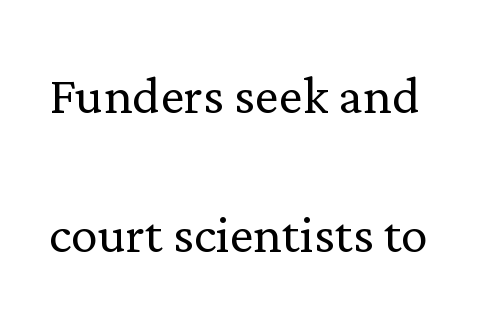
These lines are rendered in a variable-pitch font. Small tapered or slab feet sit at the stroke ends, so this counts as serif. The type is set solid horizontally, with unmodified tracking. In terms of posture, this sample is upright.
